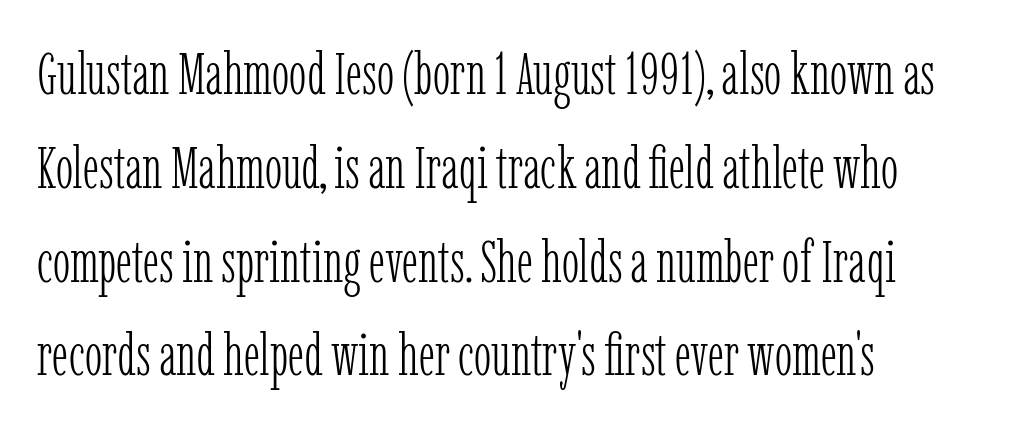
Q: Is the text bold? A: No.
Q: Is the text italic (slanted)? A: No, it is upright.
Q: Is the typeface a serif or a sans-serif typeface? A: Serif.
Q: Is the text underlined? A: No.
Q: How is the paragraph aligned? A: Left-aligned.
Q: Is the spacing between letters normal or unusually wide? A: Normal.
Q: Is the spacing between lines tight, normal or loose? A: Normal.
Q: Width (condensed, normal, or wide)? A: Condensed.
Q: Stroke contrast? A: Low.
Q: x-height? A: Medium.
Q: Monospaced? A: No.
